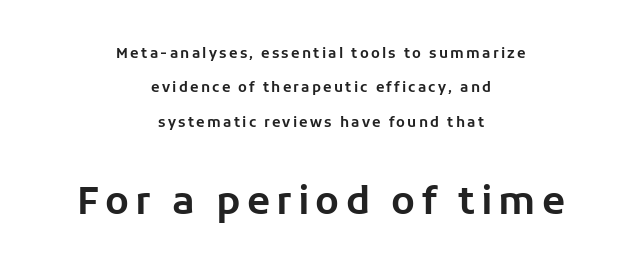
The paragraph has two soft edges and a firm central axis. Anything drawn beneath the words? Only blank space. The rendering shows plain stroke endings on the letterforms — a sans-serif design. Does the lettering tilt? It doesn't — this is upright. The face used here appears at its bigger size in the lower chunk.
